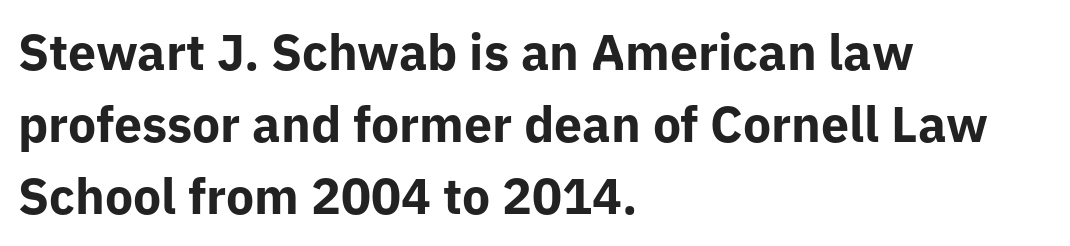
{"serif": "no", "italic": "no", "bold": "yes", "weight": "bold", "width": "normal", "stroke_contrast": "low", "x_height": "medium", "monospaced": "no", "underline": "no", "align": "left", "line_spacing": "normal", "line_spacing_ratio": 1.44, "letter_spacing": "normal", "letter_spacing_em": 0.0, "glyph_px": 50}
